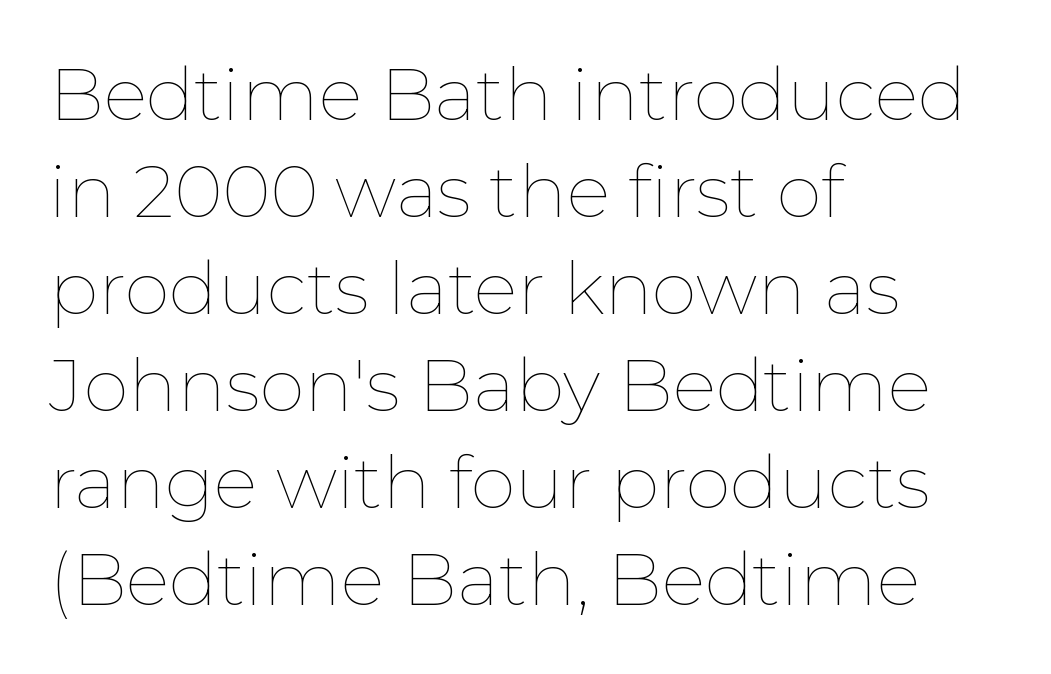
The image shows 73 px thin type, upright; set left-aligned, normal line spacing (1.33x), normal letter spacing, not underlined; low stroke contrast and a medium x-height.
